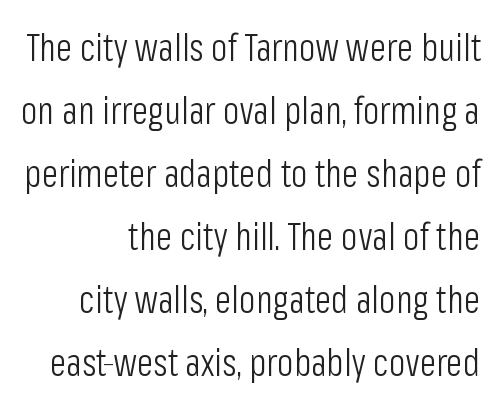
{"serif": "no", "italic": "no", "bold": "no", "weight": "light", "width": "condensed", "stroke_contrast": "low", "x_height": "medium", "monospaced": "no", "underline": "no", "align": "right", "line_spacing": "normal", "line_spacing_ratio": 1.66, "letter_spacing": "normal", "letter_spacing_em": 0.0, "glyph_px": 38}
